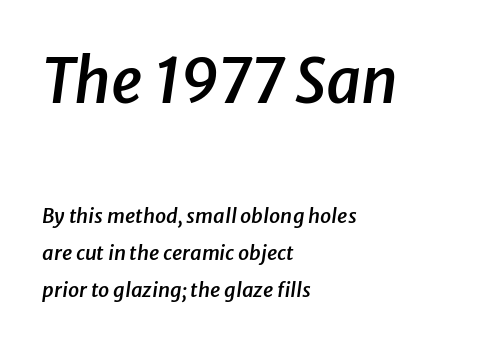
The image shows 61 px semibold type, italic (leaning right); set left-aligned, line spacing 1.84x, normal letter spacing, not underlined; the first (top) block is 3.05x larger; low stroke contrast and a medium x-height.
